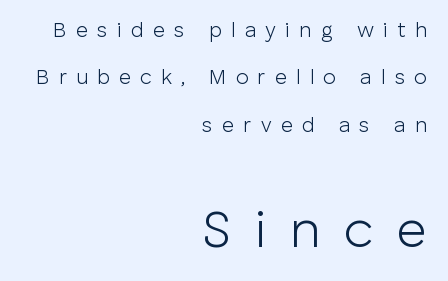
The image shows 53 px light sans-serif type, upright; set right-aligned, loose line spacing (2.26x), unusually wide letter spacing (+0.44 em), not underlined; the second (bottom) block is 2.52x larger; low stroke contrast and a medium x-height.
